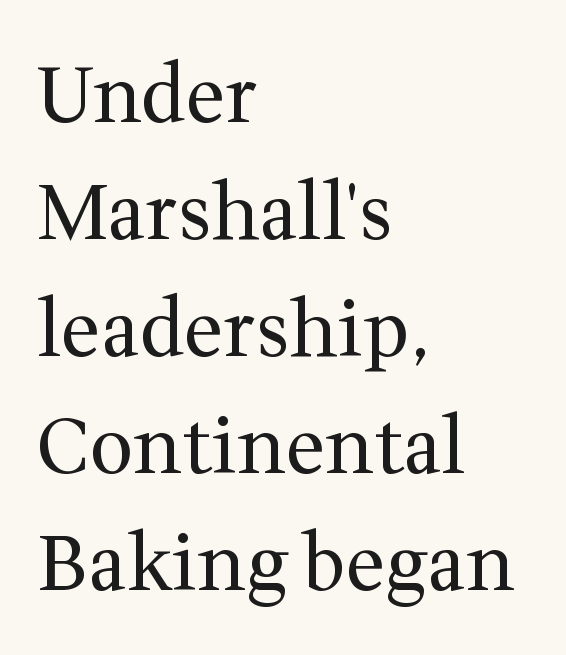
The image shows 77 px regular-weight serif type, upright; set left-aligned, normal line spacing (1.52x), normal letter spacing, not underlined; medium stroke contrast and a medium x-height.
